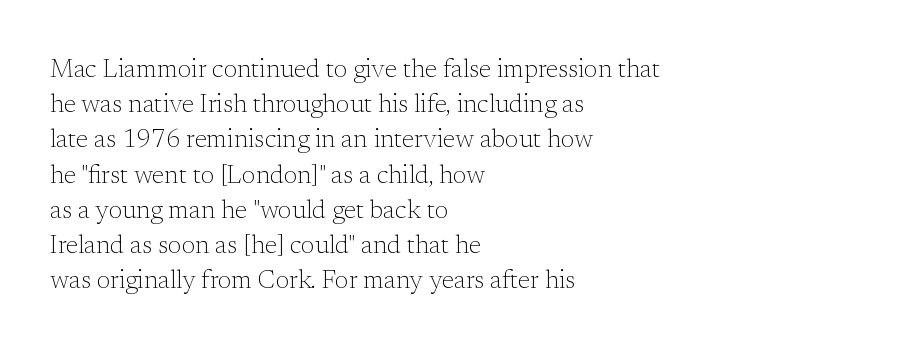
{"italic": "no", "bold": "no", "underline": "no", "align": "left", "line_spacing": "normal", "line_spacing_ratio": 1.41, "letter_spacing": "normal", "letter_spacing_em": 0.0, "glyph_px": 25}
